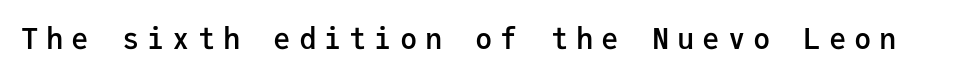
Q: Is the text bold? A: Semi-bold.
Q: Is the text italic (slanted)? A: No, it is upright.
Q: Is the typeface a serif or a sans-serif typeface? A: Sans-serif.
Q: Is the text underlined? A: No.
Q: Is the spacing between letters normal or unusually wide? A: Unusually wide.
Q: Width (condensed, normal, or wide)? A: Normal.
Q: Stroke contrast? A: Low.
Q: x-height? A: Medium.
Q: Monospaced? A: Yes.
